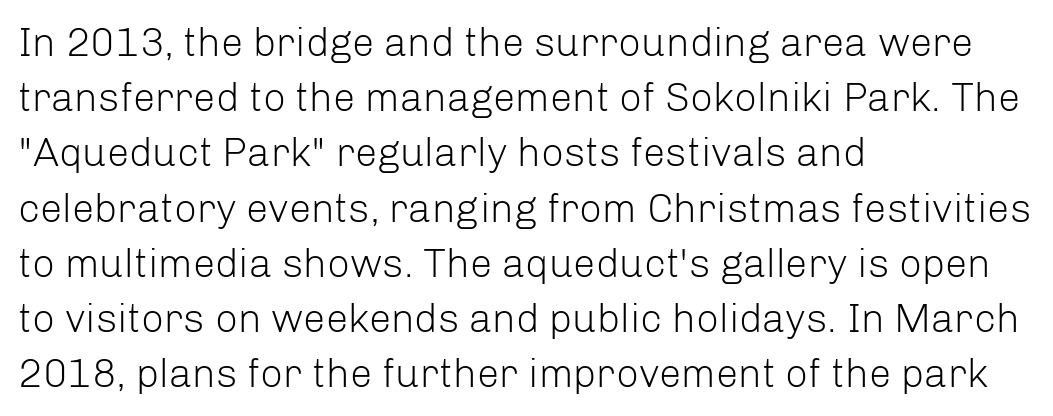
Are there feet on the stems? There aren't — it's a sans. Standard letterfit; no display-style spreading of the glyphs. In terms of leading, this rendering sits right in the middle. Ascenders rise straight up at ninety degrees.
